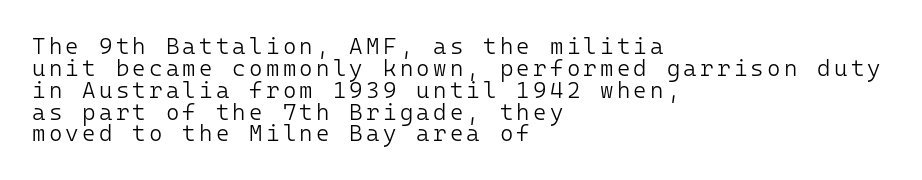
The image shows 23 px text type, upright; set left-aligned, tight line spacing (0.95x), not underlined.
